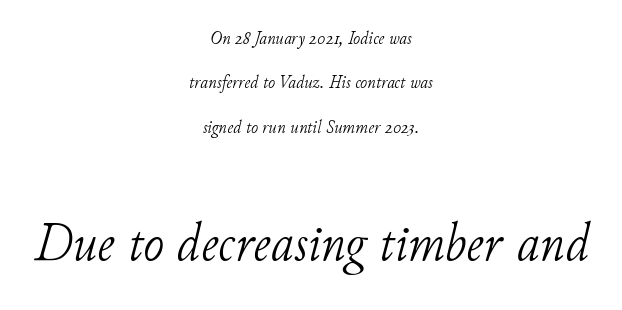
The image shows 56 px light serif type, italic (leaning right); set centered, loose line spacing (2.33x), normal letter spacing, not underlined; the second (bottom) block is 2.95x larger; low stroke contrast and a small x-height.
